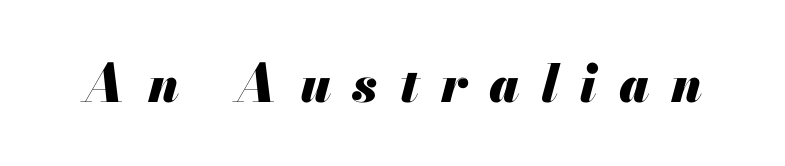
The image shows 52 px heavy type, italic (leaning right); set unusually wide letter spacing (+0.42 em), not underlined; medium stroke contrast and a small x-height.
